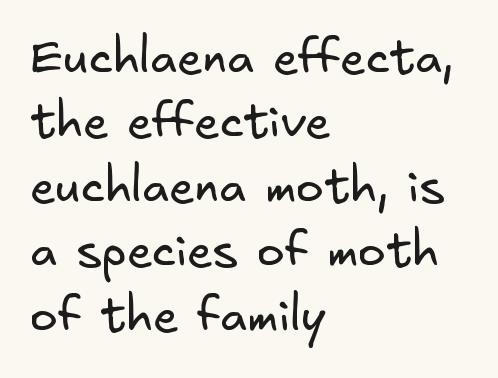
Unlike a traditional serif, this face leaves its strokes unadorned. No heavy texture on the line: the type isn't bold. The rendering anchors every line to the left-hand side. Regarding leading, the lines here are spaced in the standard way. Lines of text with bare space underneath.
